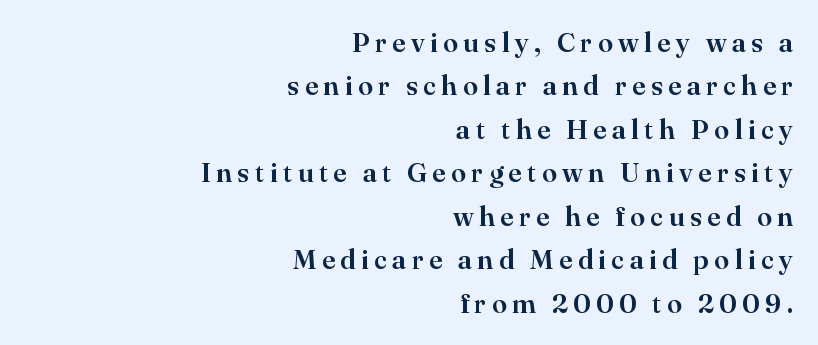
Q: Is the text italic (slanted)? A: No, it is upright.
Q: Is the text underlined? A: No.
Q: How is the paragraph aligned? A: Right-aligned.
Q: Is the spacing between letters normal or unusually wide? A: Unusually wide.
Q: Is the spacing between lines tight, normal or loose? A: Normal.
